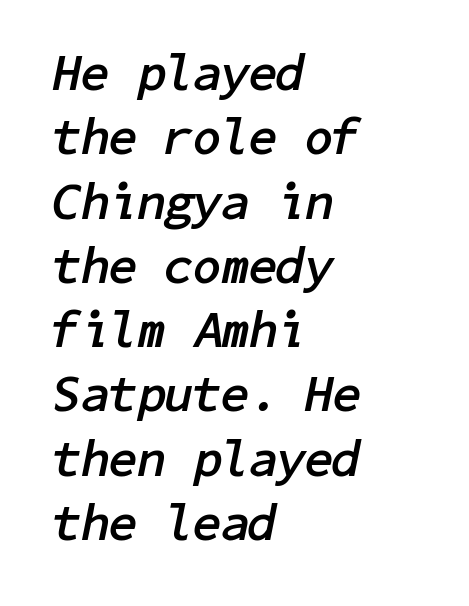
{"italic": "yes", "lean": "right", "slant_degrees": 11, "bold": "yes", "weight": "semibold", "width": "normal", "stroke_contrast": "low", "x_height": "medium", "underline": "no", "align": "left", "line_spacing": "normal", "line_spacing_ratio": 1.26, "letter_spacing": "normal", "letter_spacing_em": 0.0, "glyph_px": 51}
